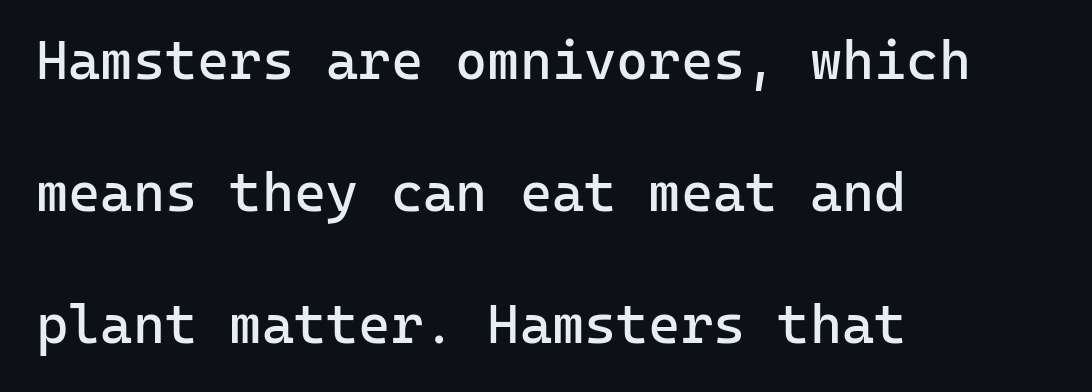
Fixed-width glyphs throughout — classic coding-font behaviour. Tracking value appears to be zero — textbook default spacing. Weight class: somewhere from thin through regular. Grotesque or geometric, the face here clearly has no serifs. The gap between lines stays unmarked. The lettering stays uniformly vertical, giving the passage a roman look.
